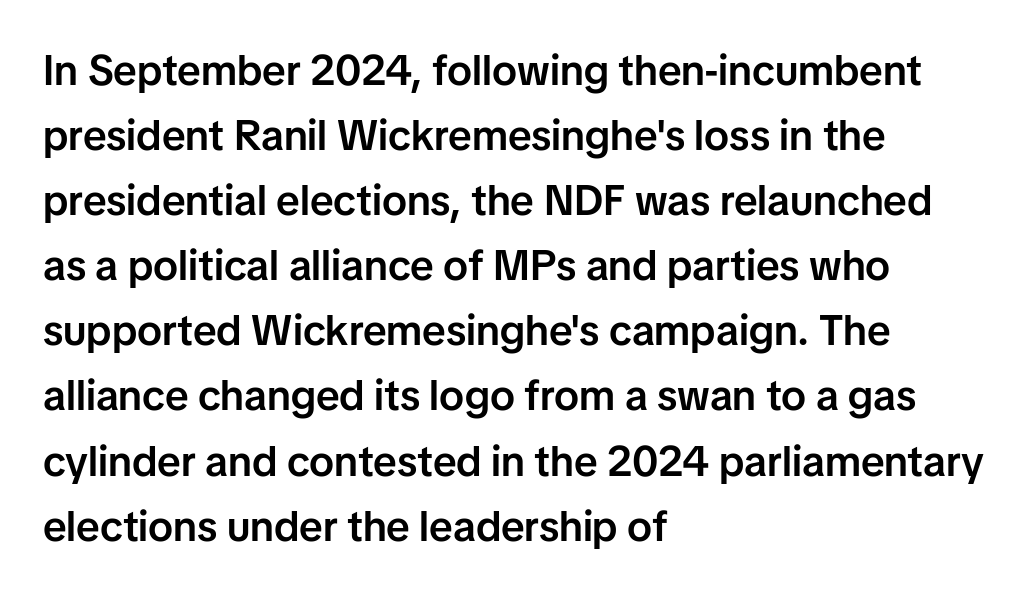
Q: Is the text bold? A: Semi-bold.
Q: Is the text italic (slanted)? A: No, it is upright.
Q: Is the typeface a serif or a sans-serif typeface? A: Sans-serif.
Q: Is the text underlined? A: No.
Q: How is the paragraph aligned? A: Left-aligned.
Q: Is the spacing between letters normal or unusually wide? A: Normal.
Q: Is the spacing between lines tight, normal or loose? A: Normal.
Q: Width (condensed, normal, or wide)? A: Normal.
Q: Stroke contrast? A: Low.
Q: x-height? A: Medium.
Q: Monospaced? A: No.
